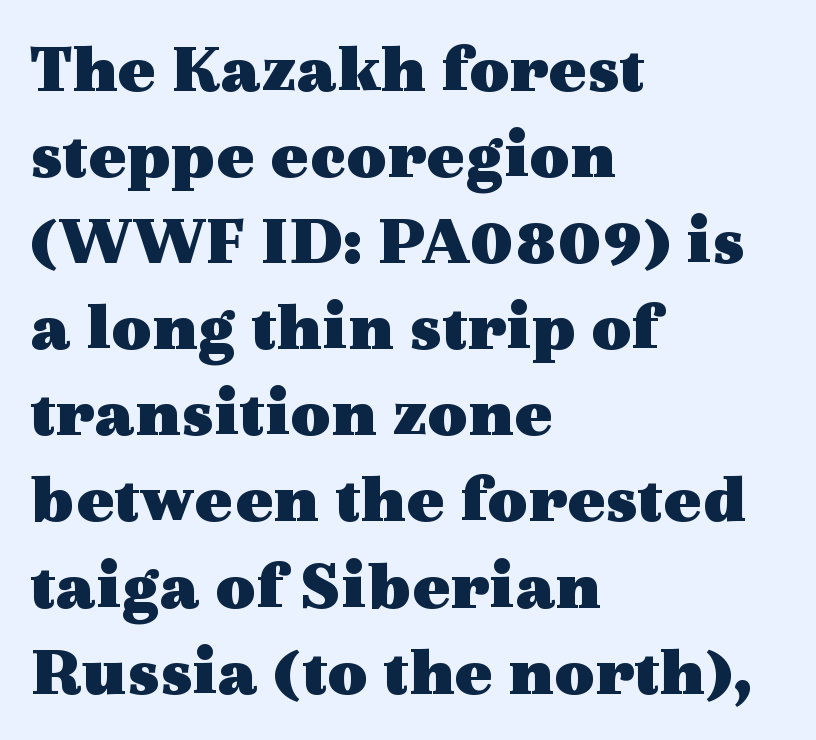
Character widths vary here, with narrow letters taking less room than wide ones. A roman cut, with each character standing at attention. The letters sit at their default tracking, neither squeezed nor spread. The typeface chosen for these lines features serifs.
